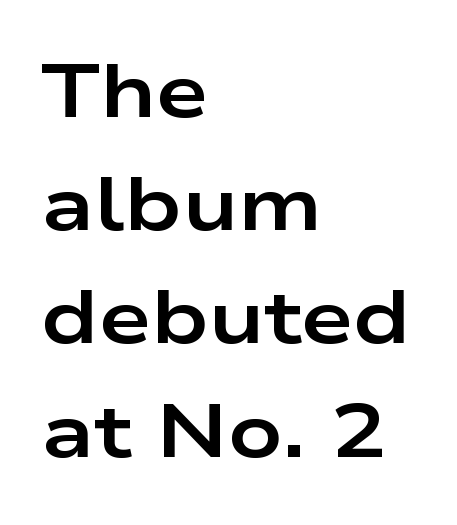
The image shows 75 px bold, wide sans-serif type, upright; set left-aligned, normal line spacing (1.51x), normal letter spacing, not underlined; low stroke contrast and a medium x-height.
